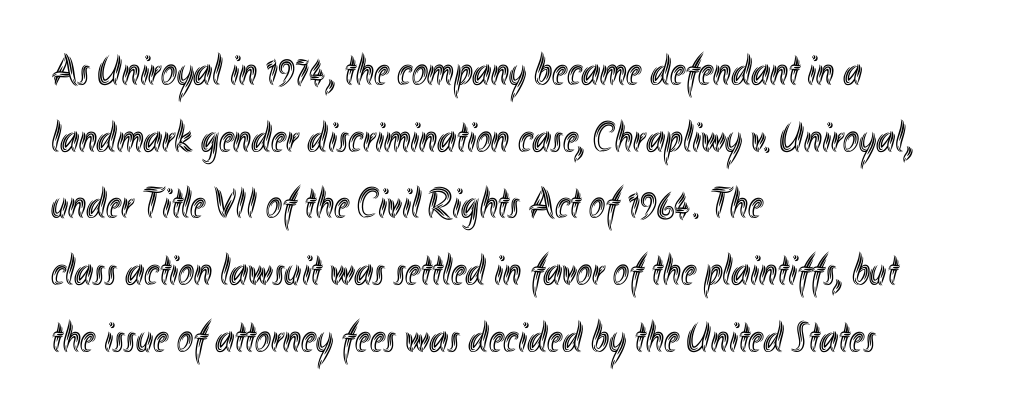
Q: Is the text italic (slanted)? A: Yes.
Q: Is the text underlined? A: No.
Q: How is the paragraph aligned? A: Left-aligned.
Q: Is the spacing between letters normal or unusually wide? A: Normal.
Q: Is the spacing between lines tight, normal or loose? A: Normal.
Q: Width (condensed, normal, or wide)? A: Condensed.
Q: x-height? A: Small.
Q: Monospaced? A: No.
